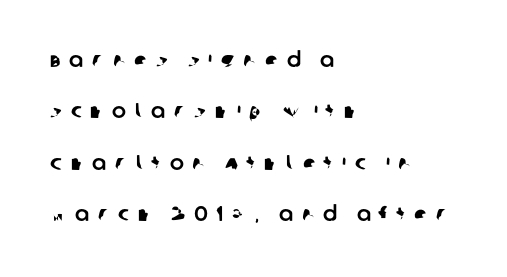
The rag falls on the right side of this text block. The leading is generous, giving the passage an open texture. The tracking reads as deliberately expanded to a designer's eye. Lines of text with bare space underneath.
